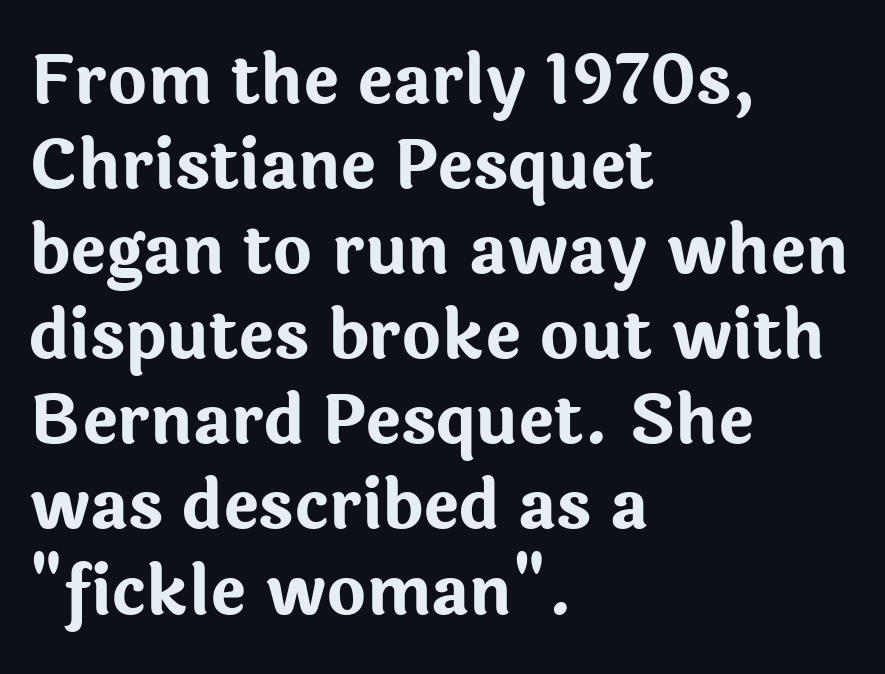
Q: Is the text bold? A: Yes.
Q: Is the text italic (slanted)? A: No, it is upright.
Q: Is the typeface a serif or a sans-serif typeface? A: Sans-serif.
Q: Is the text underlined? A: No.
Q: How is the paragraph aligned? A: Left-aligned.
Q: Is the spacing between letters normal or unusually wide? A: Normal.
Q: Is the spacing between lines tight, normal or loose? A: Normal.
Q: Width (condensed, normal, or wide)? A: Normal.
Q: Stroke contrast? A: Low.
Q: x-height? A: Medium.
Q: Monospaced? A: No.
